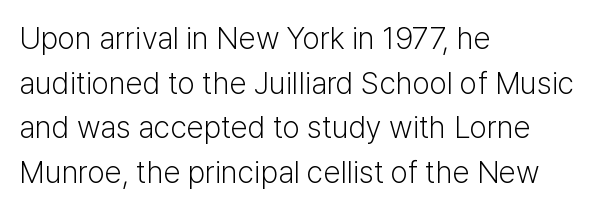
The rendering shows plain stroke endings on the letterforms — a sans-serif design. Lines of text with bare space underneath. The strokes carry an ordinary text weight at most. Leading: standard. Look at the tracking — it's just the regular setting, nothing added.
